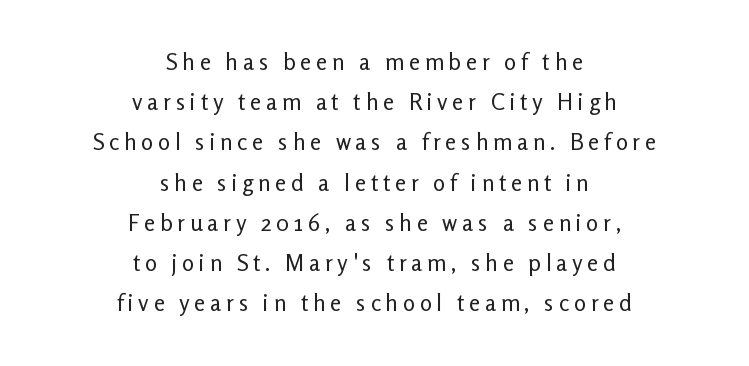
The image shows 23 px text type, upright; set centered, line spacing 1.75x, unusually wide letter spacing (+0.2 em), not underlined.
